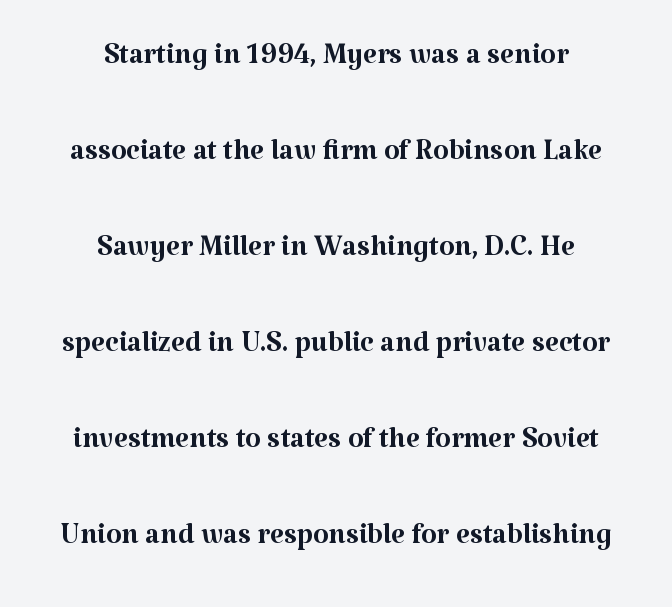
{"serif": "yes", "italic": "no", "bold": "no", "weight": "regular", "width": "normal", "stroke_contrast": "medium", "x_height": "medium", "monospaced": "no", "underline": "no", "align": "center", "line_spacing": "loose", "line_spacing_ratio": 2.4, "letter_spacing": "normal", "letter_spacing_em": 0.0, "glyph_px": 40}
